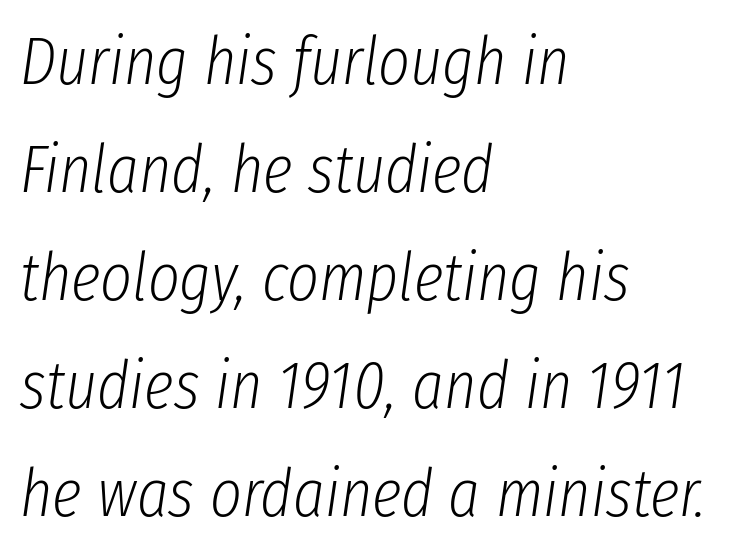
Q: Is the text bold? A: No.
Q: Is the text italic (slanted)? A: Yes, it leans right by about 8 degrees.
Q: Is the text underlined? A: No.
Q: How is the paragraph aligned? A: Left-aligned.
Q: Is the spacing between letters normal or unusually wide? A: Normal.
Q: Is the spacing between lines tight, normal or loose? A: Normal.
Q: Width (condensed, normal, or wide)? A: Condensed.
Q: Stroke contrast? A: Low.
Q: x-height? A: Medium.
Q: Monospaced? A: No.
